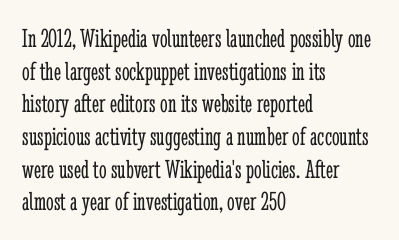
{"italic": "no", "bold": "no", "underline": "no", "align": "left", "line_spacing_ratio": 1.21, "letter_spacing": "normal", "letter_spacing_em": 0.0, "glyph_px": 27}
